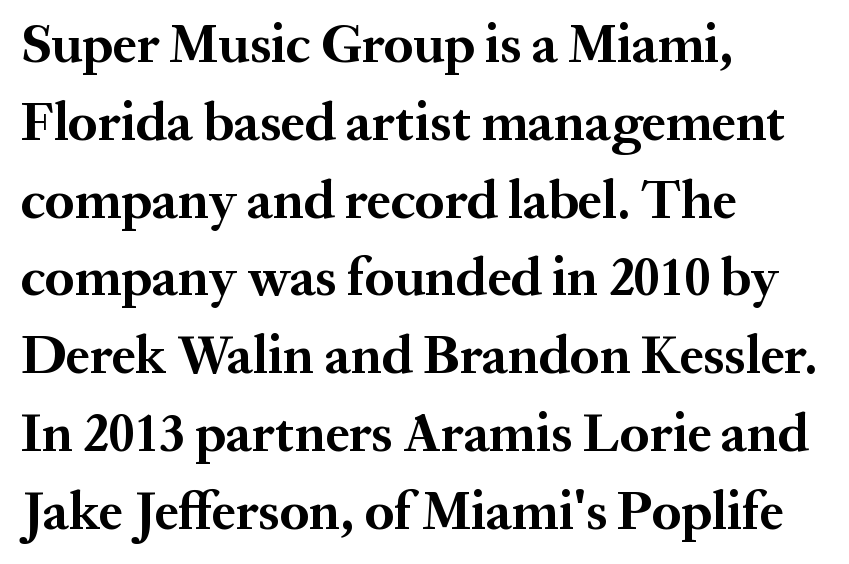
Q: Is the text bold? A: Yes.
Q: Is the text italic (slanted)? A: No, it is upright.
Q: Is the typeface a serif or a sans-serif typeface? A: Serif.
Q: Is the text underlined? A: No.
Q: How is the paragraph aligned? A: Left-aligned.
Q: Is the spacing between letters normal or unusually wide? A: Normal.
Q: Is the spacing between lines tight, normal or loose? A: Normal.
Q: Width (condensed, normal, or wide)? A: Normal.
Q: Stroke contrast? A: Medium.
Q: x-height? A: Medium.
Q: Monospaced? A: No.
